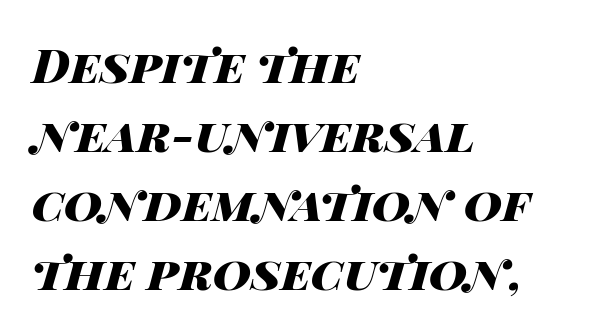
{"italic": "yes", "lean": "right", "slant_degrees": 14, "bold": "yes", "weight": "heavy", "width": "wide", "stroke_contrast": "high", "x_height": "large", "monospaced": "no", "underline": "no", "align": "left", "line_spacing": "normal", "line_spacing_ratio": 1.47, "letter_spacing": "normal", "letter_spacing_em": 0.0, "glyph_px": 47}
